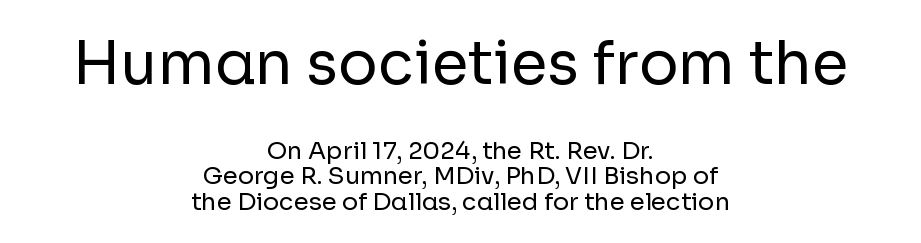
The image shows 59 px regular-weight sans-serif type, upright; set centered, tight line spacing (1.05x), normal letter spacing, not underlined; the first (top) block is 2.46x larger; low stroke contrast and a medium x-height.
